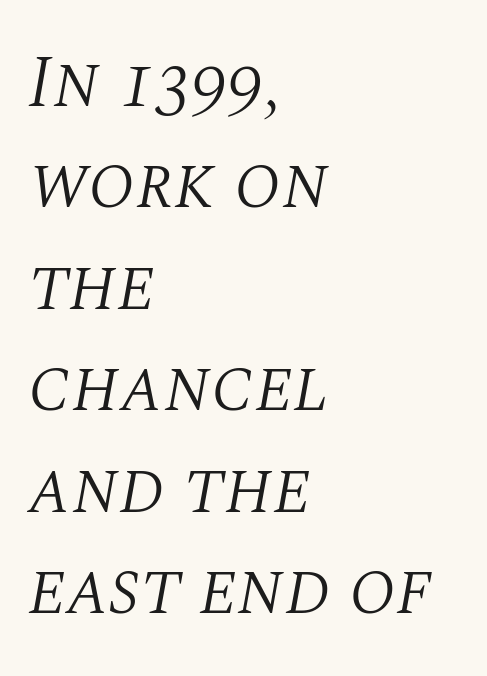
The image shows 73 px light serif type, italic (leaning right); set left-aligned, normal line spacing (1.39x), normal letter spacing, not underlined; medium stroke contrast and a large x-height.
